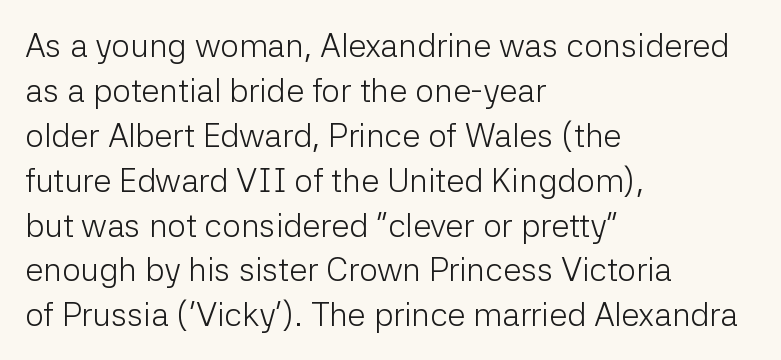
{"serif": "no", "italic": "no", "bold": "no", "weight": "light", "width": "normal", "stroke_contrast": "low", "x_height": "medium", "monospaced": "no", "underline": "no", "align": "left", "line_spacing": "normal", "line_spacing_ratio": 1.36, "letter_spacing": "normal", "letter_spacing_em": 0.0, "glyph_px": 33}
